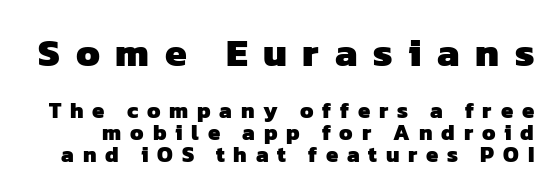
{"serif": "no", "bold": "yes", "weight": "heavy", "width": "normal", "stroke_contrast": "low", "x_height": "medium", "monospaced": "no", "underline": "no", "line_spacing": "tight", "line_spacing_ratio": 1.0, "letter_spacing": "wide", "letter_spacing_em": 0.4, "larger_block": "first", "size_ratio": 1.77, "glyph_px": 39}
